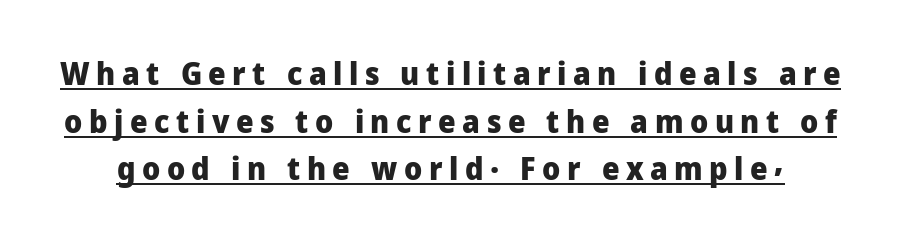
Look at the bottom of the vertical strokes: they stop flat, with no serifs. Spacing verdict: proportional, widths tailored to each character. Each word looks stretched out because of the extra space between its letters. One glance says typical: line gaps are just what's usual. Unlike italic type, these characters show no tilt at all. Caption: lettering with a line underneath.
